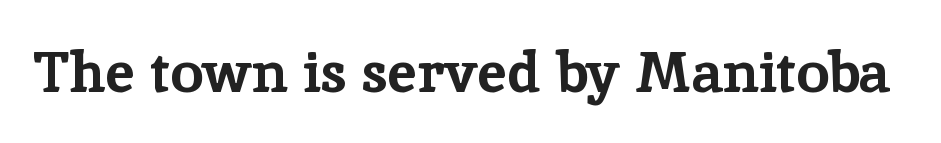
{"serif": "yes", "italic": "no", "bold": "yes", "weight": "bold", "width": "normal", "stroke_contrast": "low", "x_height": "medium", "monospaced": "no", "underline": "no", "letter_spacing": "normal", "letter_spacing_em": 0.0, "glyph_px": 58}
